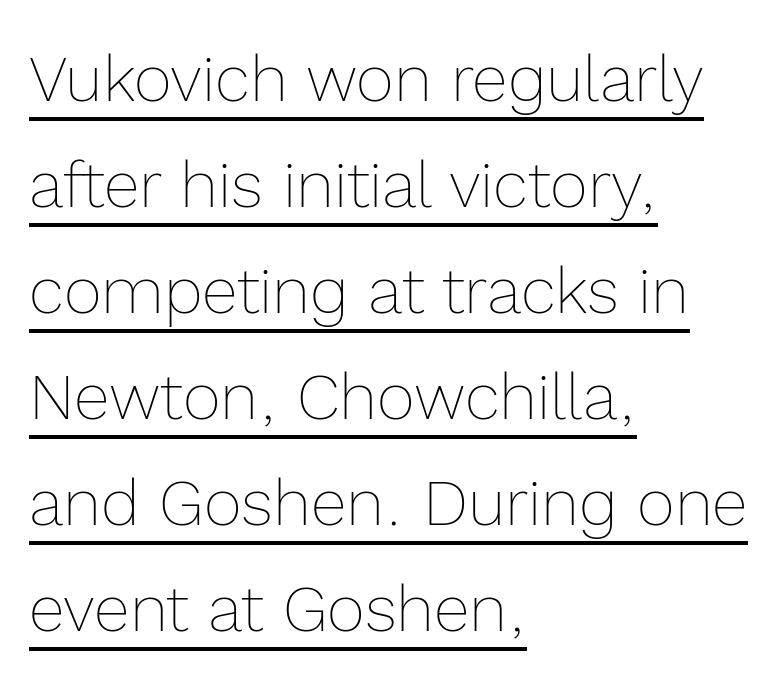
Q: Is the text bold? A: No.
Q: Is the text italic (slanted)? A: No, it is upright.
Q: Is the text underlined? A: Yes.
Q: How is the paragraph aligned? A: Left-aligned.
Q: Is the spacing between letters normal or unusually wide? A: Normal.
Q: Is the spacing between lines tight, normal or loose? A: Normal.
Q: Width (condensed, normal, or wide)? A: Normal.
Q: x-height? A: Medium.
Q: Monospaced? A: No.
